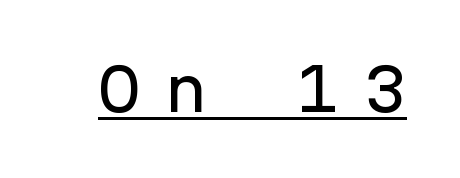
Q: Is the text italic (slanted)? A: No, it is upright.
Q: Is the typeface a serif or a sans-serif typeface? A: Sans-serif.
Q: Is the text underlined? A: Yes.
Q: Is the spacing between letters normal or unusually wide? A: Unusually wide.
Q: Width (condensed, normal, or wide)? A: Normal.
Q: Stroke contrast? A: Low.
Q: x-height? A: Medium.
Q: Monospaced? A: Yes.
